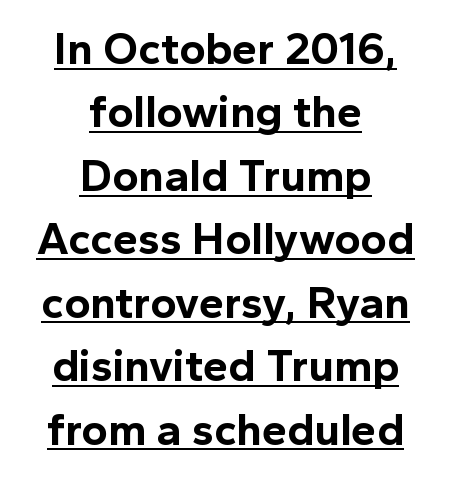
The image shows 45 px bold sans-serif type, upright; set centered, normal line spacing (1.41x), normal letter spacing, underlined; a medium x-height.
